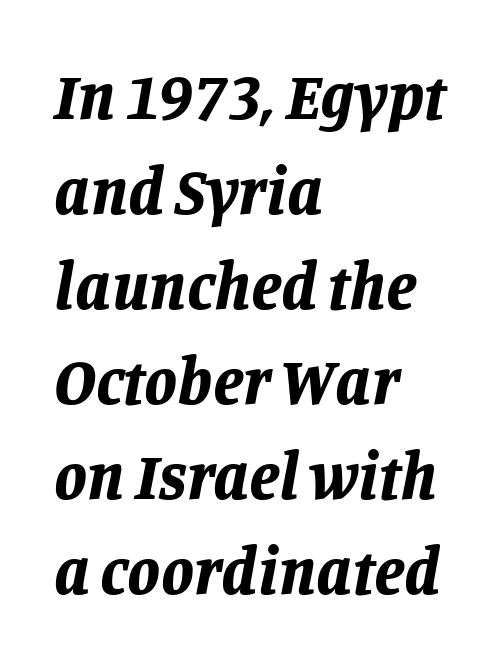
The image shows 66 px bold type, italic (leaning right); set left-aligned, normal line spacing (1.44x), normal letter spacing, not underlined; low stroke contrast and a large x-height.
